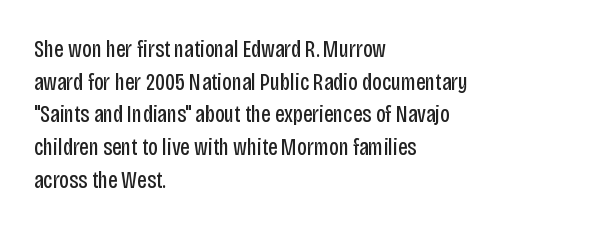
The image shows 24 px text type, upright; set left-aligned, normal line spacing (1.36x), normal letter spacing, not underlined.
